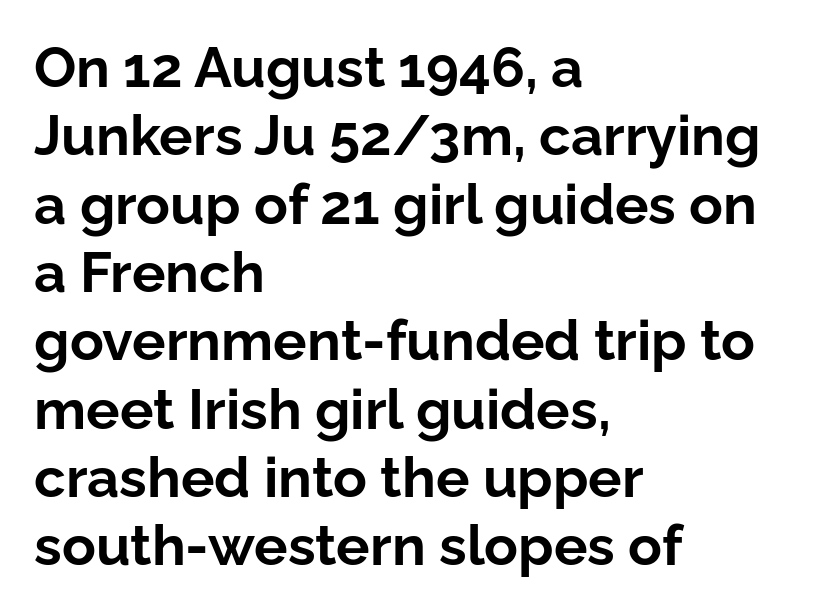
Q: Is the text bold? A: Yes.
Q: Is the text italic (slanted)? A: No, it is upright.
Q: Is the typeface a serif or a sans-serif typeface? A: Sans-serif.
Q: Is the text underlined? A: No.
Q: How is the paragraph aligned? A: Left-aligned.
Q: Is the spacing between letters normal or unusually wide? A: Normal.
Q: Width (condensed, normal, or wide)? A: Normal.
Q: Stroke contrast? A: Low.
Q: x-height? A: Medium.
Q: Monospaced? A: No.
